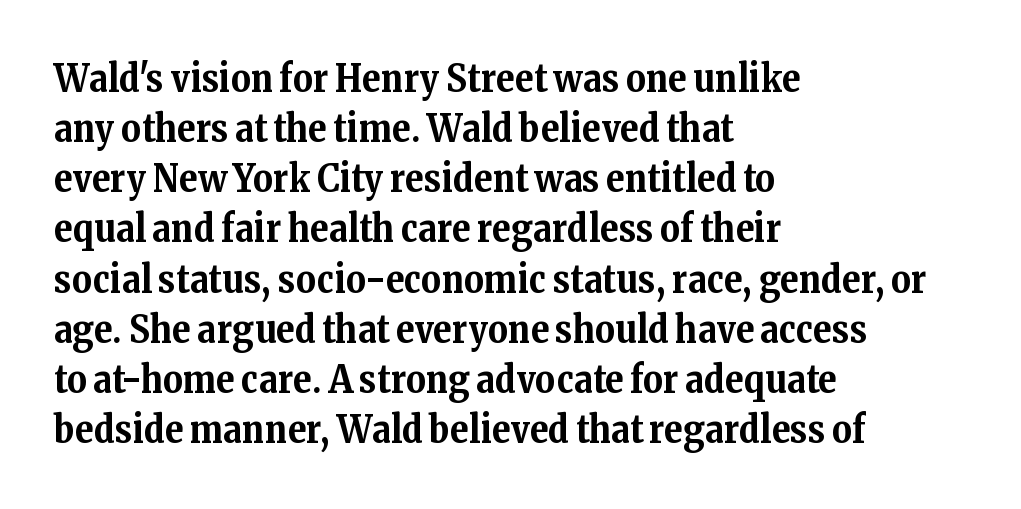
The image shows 38 px bold serif type, upright; set left-aligned, normal line spacing (1.32x), normal letter spacing, not underlined; medium stroke contrast and a medium x-height.
